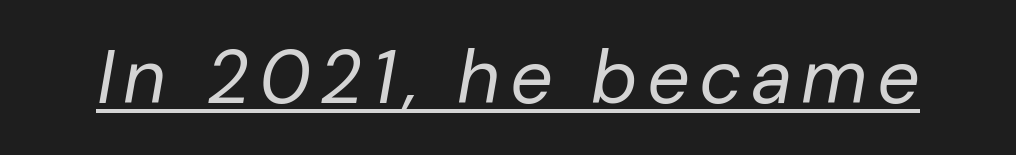
{"italic": "yes", "lean": "right", "slant_degrees": 10, "bold": "no", "weight": "regular", "width": "normal", "stroke_contrast": "low", "x_height": "medium", "monospaced": "no", "underline": "yes", "glyph_px": 75}
